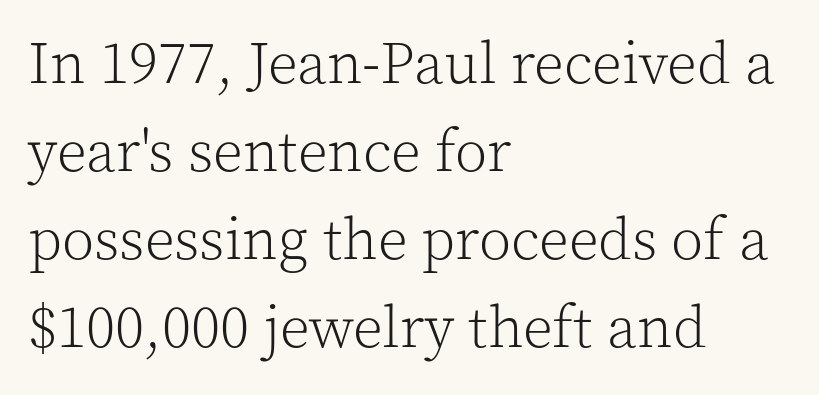
This is not heavy type; no bold has been used. A roman cut, with each character standing at attention. Anything drawn beneath the words? Only blank space. These lines sit exactly where default settings would place them. To sum up the face: it has serifs. Is the block centered? No — it sits flush against the left margin.
